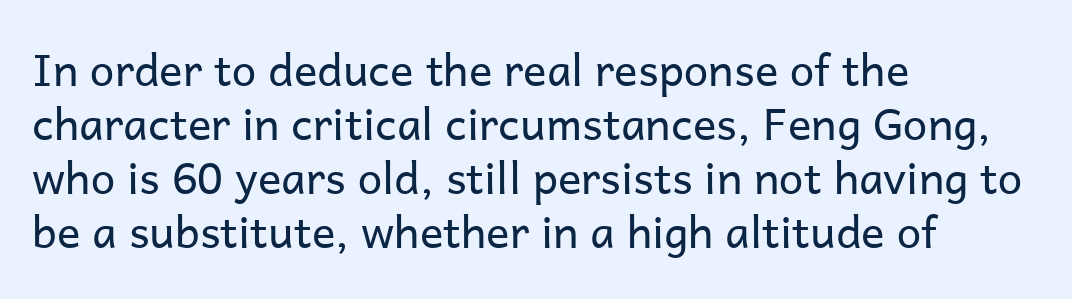
Caption: multi-line text, flush left, ragged right. The rendering uses natural spacing where letterforms have individual widths. Every character sits straight up, as roman type does. Rule under the text: the space is simply empty. Check where the strokes stop: nothing finishes them off — pure sans.
